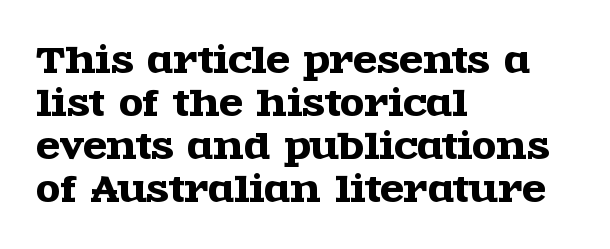
Q: Is the text italic (slanted)? A: No, it is upright.
Q: Is the typeface a serif or a sans-serif typeface? A: Serif.
Q: Is the text underlined? A: No.
Q: How is the paragraph aligned? A: Left-aligned.
Q: Is the spacing between letters normal or unusually wide? A: Normal.
Q: Width (condensed, normal, or wide)? A: Wide.
Q: x-height? A: Large.
Q: Monospaced? A: No.
